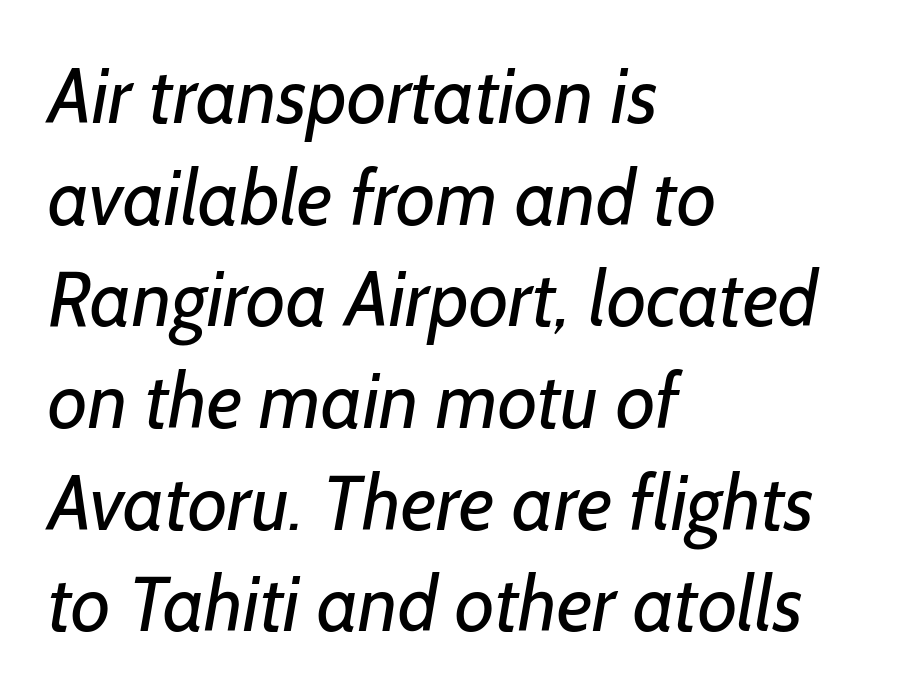
The image shows 77 px regular-weight sans-serif type; set left-aligned, normal line spacing (1.32x), normal letter spacing, not underlined; low stroke contrast and a medium x-height.
